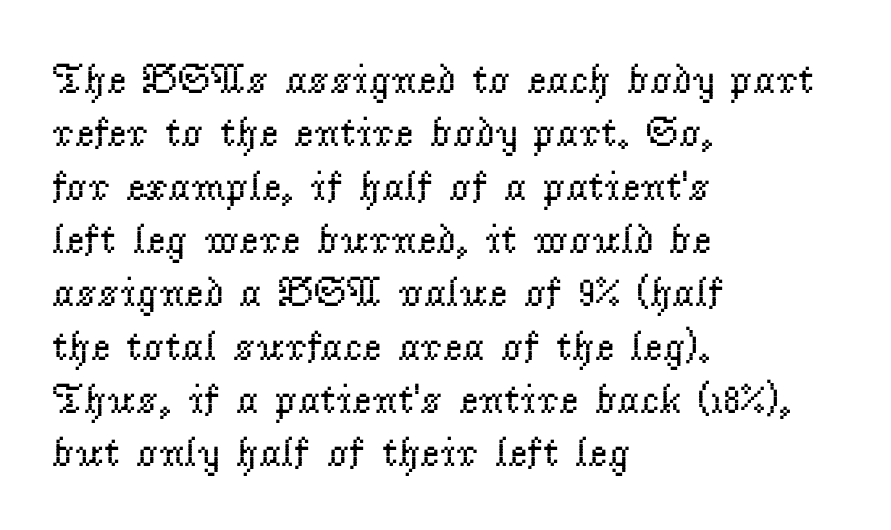
Q: Is the text bold? A: No.
Q: Is the text italic (slanted)? A: No, it is upright.
Q: Is the typeface a serif or a sans-serif typeface? A: Serif.
Q: Is the text underlined? A: No.
Q: How is the paragraph aligned? A: Left-aligned.
Q: Is the spacing between letters normal or unusually wide? A: Normal.
Q: Is the spacing between lines tight, normal or loose? A: Normal.
Q: Width (condensed, normal, or wide)? A: Normal.
Q: Stroke contrast? A: Low.
Q: x-height? A: Small.
Q: Monospaced? A: No.
